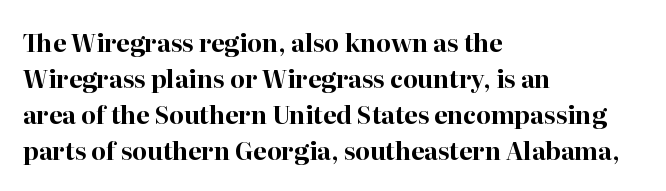
These lines are set flush left with a ragged right edge. Upright lettering throughout. Compared with typical body copy, the letter spacing here is the same. The line-height multiplier appears to be the usual default.
